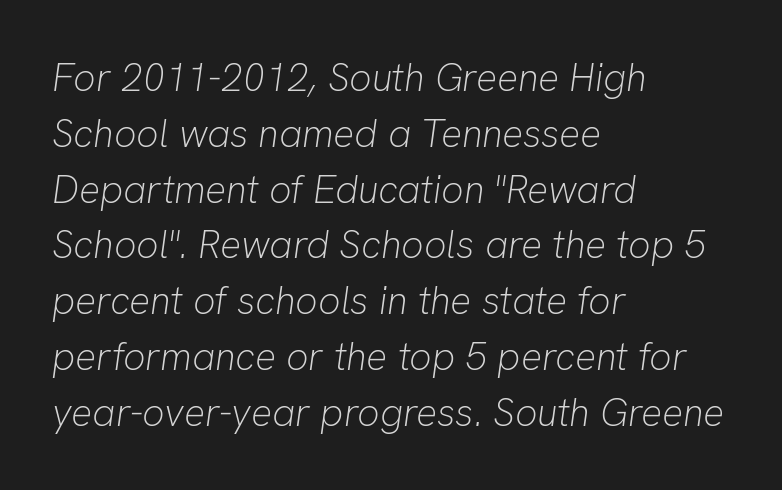
Q: Is the text bold? A: No.
Q: Is the text italic (slanted)? A: Yes, it leans right by about 8 degrees.
Q: Is the text underlined? A: No.
Q: How is the paragraph aligned? A: Left-aligned.
Q: Is the spacing between letters normal or unusually wide? A: Normal.
Q: Is the spacing between lines tight, normal or loose? A: Normal.
Q: Width (condensed, normal, or wide)? A: Normal.
Q: Stroke contrast? A: Low.
Q: x-height? A: Medium.
Q: Monospaced? A: No.
